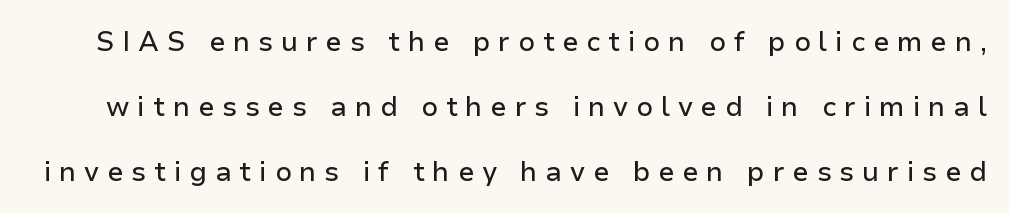
Q: Is the text italic (slanted)? A: No, it is upright.
Q: Is the text underlined? A: No.
Q: Is the spacing between letters normal or unusually wide? A: Unusually wide.
Q: Is the spacing between lines tight, normal or loose? A: Loose.
